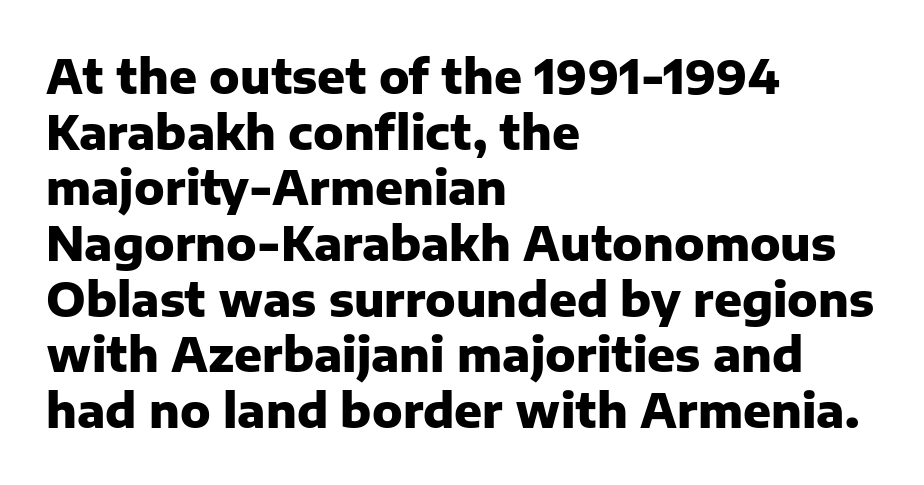
Q: Is the text bold? A: Yes.
Q: Is the text italic (slanted)? A: No, it is upright.
Q: Is the typeface a serif or a sans-serif typeface? A: Sans-serif.
Q: Is the text underlined? A: No.
Q: How is the paragraph aligned? A: Left-aligned.
Q: Is the spacing between letters normal or unusually wide? A: Normal.
Q: Width (condensed, normal, or wide)? A: Normal.
Q: Stroke contrast? A: Low.
Q: x-height? A: Medium.
Q: Monospaced? A: No.
